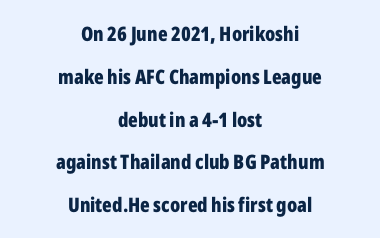
If you folded the block vertically in half, each line would mirror itself in length. Leading: increased. Glyph-to-glyph distance matches everyday printed text. In terms of posture, this sample is upright. The strip under each line holds only bare page.
